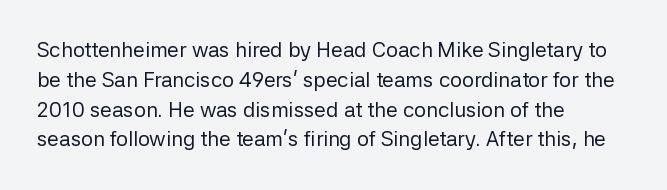
Quick note: interline space is typical. Nothing unusual about the tracking: characters are spaced as the font intends. Unmarked baselines from the first word to the last. No italicization has been applied; the sample stays upright.
